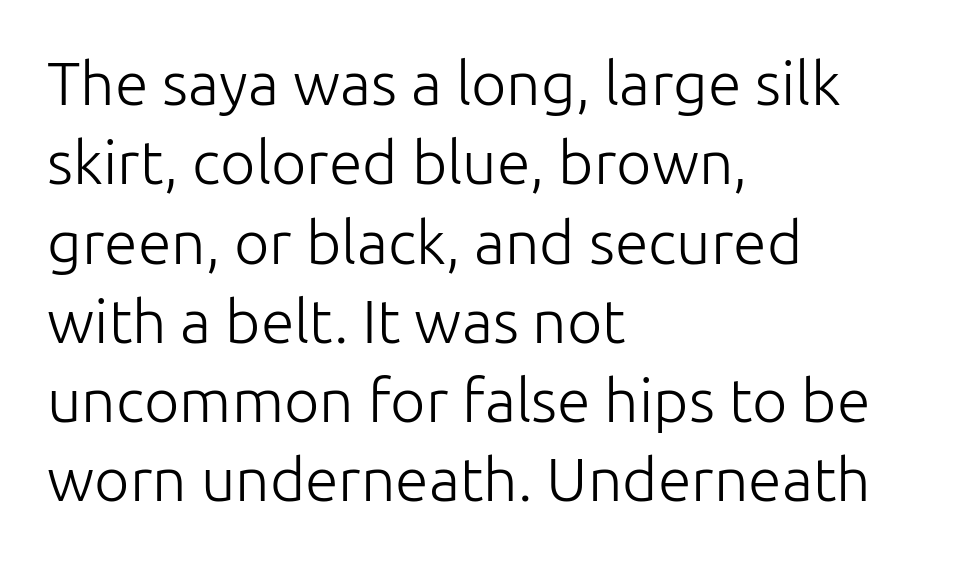
Q: Is the text bold? A: No.
Q: Is the text italic (slanted)? A: No, it is upright.
Q: Is the typeface a serif or a sans-serif typeface? A: Sans-serif.
Q: Is the text underlined? A: No.
Q: How is the paragraph aligned? A: Left-aligned.
Q: Is the spacing between letters normal or unusually wide? A: Normal.
Q: Is the spacing between lines tight, normal or loose? A: Normal.
Q: Width (condensed, normal, or wide)? A: Normal.
Q: Stroke contrast? A: Low.
Q: x-height? A: Medium.
Q: Monospaced? A: No.
